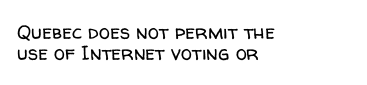
Very little white space separates one row of letters from the next. The lettering stays uniformly vertical, giving the passage a roman look. No chunkiness to these letters — they're not bold. Decoration check: the copy has no underline.
